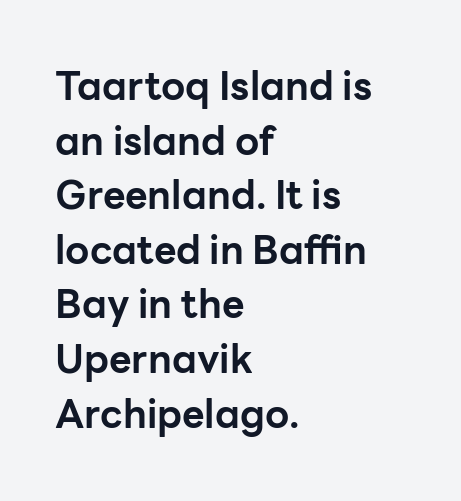
{"serif": "no", "italic": "no", "bold": "yes", "weight": "bold", "width": "normal", "stroke_contrast": "low", "x_height": "medium", "monospaced": "no", "underline": "no", "align": "left", "line_spacing": "normal", "line_spacing_ratio": 1.4, "letter_spacing": "normal", "letter_spacing_em": 0.0, "glyph_px": 39}
